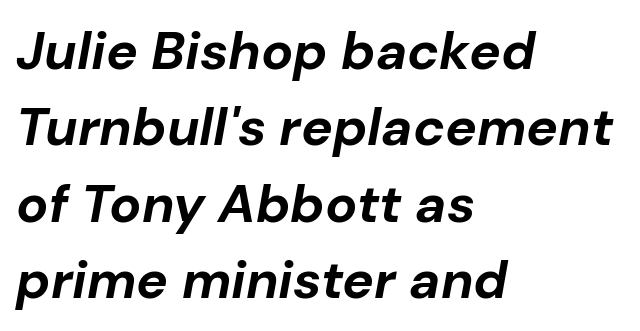
{"italic": "yes", "lean": "right", "slant_degrees": 10, "bold": "yes", "weight": "bold", "width": "normal", "stroke_contrast": "low", "x_height": "medium", "monospaced": "no", "underline": "no", "align": "left", "line_spacing": "normal", "line_spacing_ratio": 1.44, "letter_spacing": "normal", "letter_spacing_em": 0.0, "glyph_px": 53}
